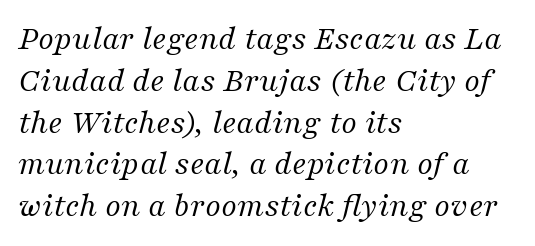
{"serif": "yes", "italic": "yes", "lean": "right", "slant_degrees": 16, "bold": "no", "weight": "regular", "width": "normal", "stroke_contrast": "medium", "x_height": "medium", "monospaced": "no", "underline": "no", "align": "left", "line_spacing_ratio": 1.23, "letter_spacing": "normal", "letter_spacing_em": 0.0, "glyph_px": 34}
